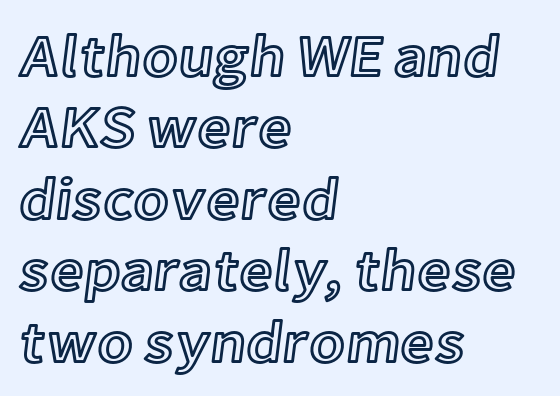
Q: Is the text italic (slanted)? A: Yes.
Q: Is the text underlined? A: No.
Q: How is the paragraph aligned? A: Left-aligned.
Q: Is the spacing between letters normal or unusually wide? A: Normal.
Q: Width (condensed, normal, or wide)? A: Normal.
Q: x-height? A: Medium.
Q: Monospaced? A: No.
